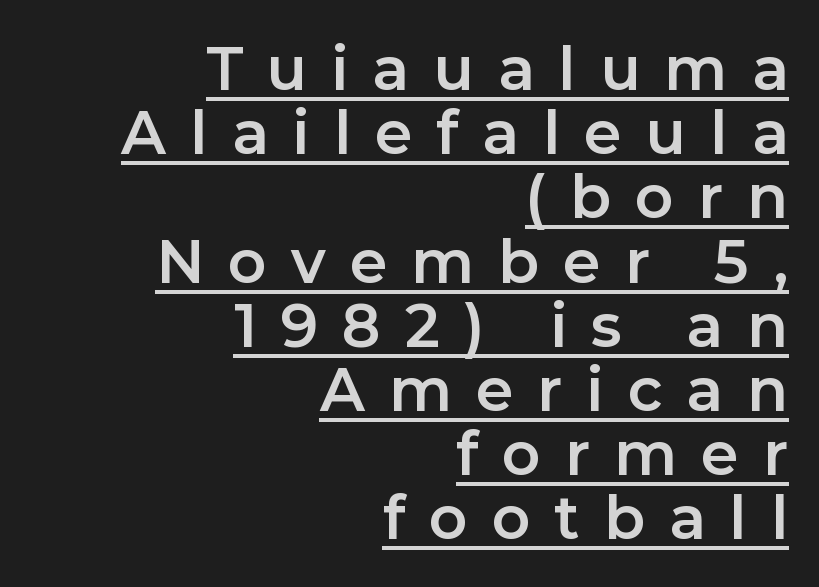
{"serif": "no", "italic": "no", "width": "normal", "stroke_contrast": "low", "x_height": "medium", "monospaced": "no", "underline": "yes", "align": "right", "line_spacing": "tight", "line_spacing_ratio": 1.07, "letter_spacing": "wide", "letter_spacing_em": 0.4, "glyph_px": 60}
